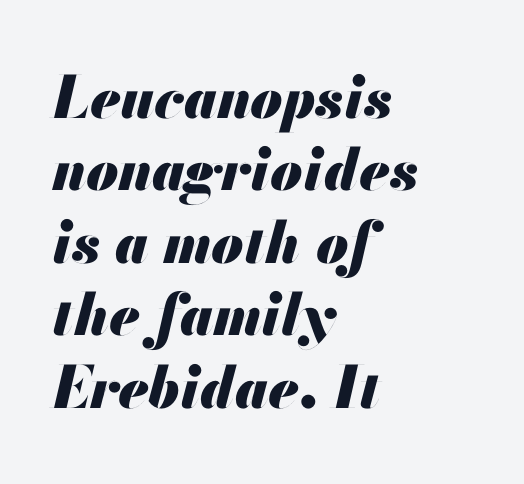
{"italic": "yes", "lean": "right", "slant_degrees": 13, "bold": "yes", "weight": "heavy", "width": "normal", "stroke_contrast": "medium", "x_height": "small", "monospaced": "no", "underline": "no", "align": "left", "line_spacing": "normal", "line_spacing_ratio": 1.25, "letter_spacing": "normal", "letter_spacing_em": 0.0, "glyph_px": 58}
